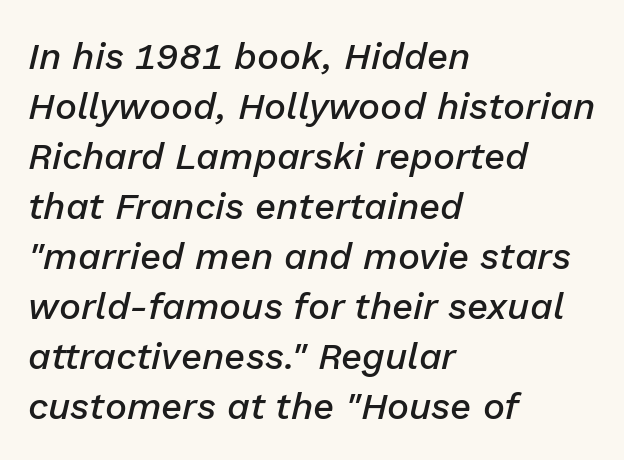
The image shows 37 px semibold type, italic (leaning right); set left-aligned, normal line spacing (1.35x), normal letter spacing, not underlined; low stroke contrast and a medium x-height.
